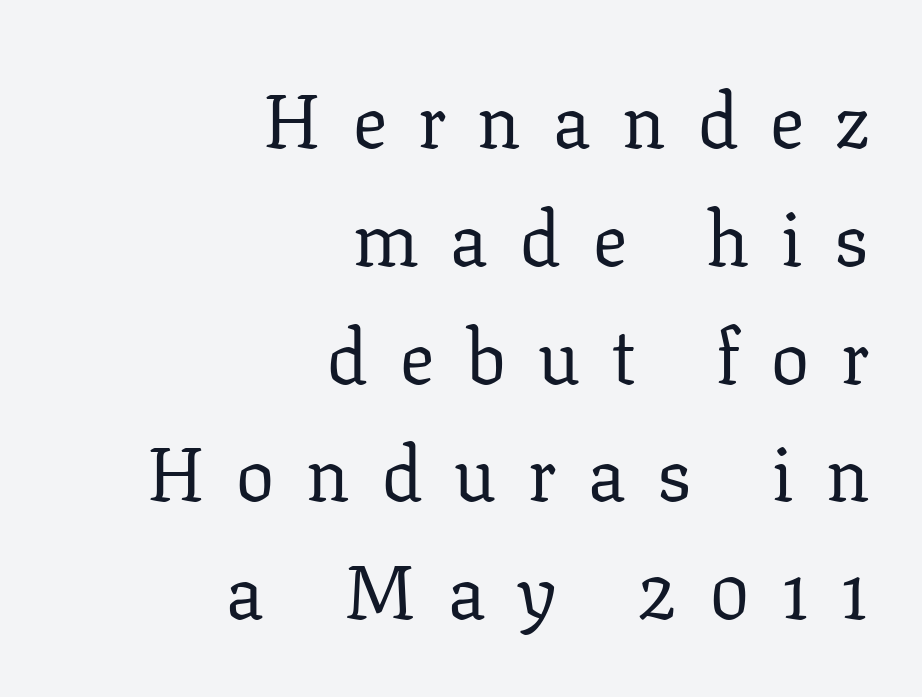
The designer left line spacing at the default. The space beneath each line is pristine and unruled. What kind of face is this? One with serifs. This is not heavy type; no bold has been used.
